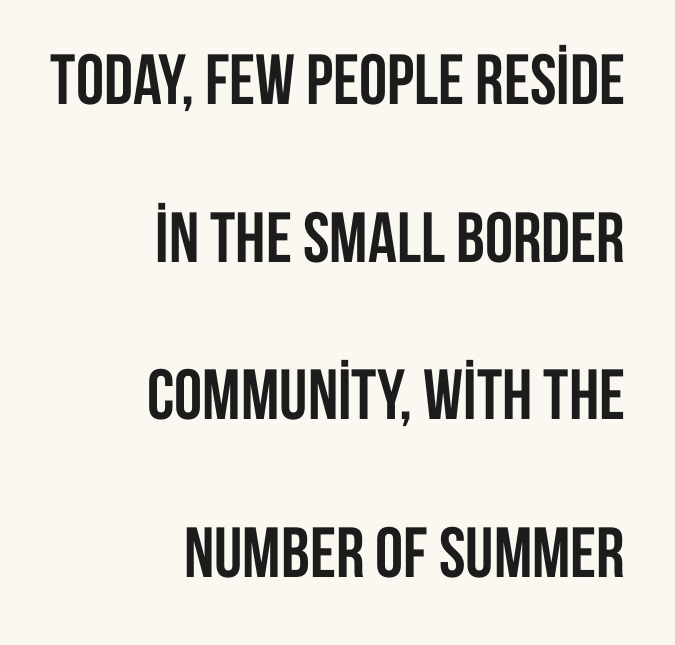
Notice how thick the strokes are: this is what a full bold looks like. Letterform terminals end flat and unadorned throughout the passage. Check the space under the baseline: it is left empty. Students, observe: this is what heavily led, spacious text looks like. The specimen reads as upright at a glance. A student would call this right alignment; a typographer would say flush right, rag left.
